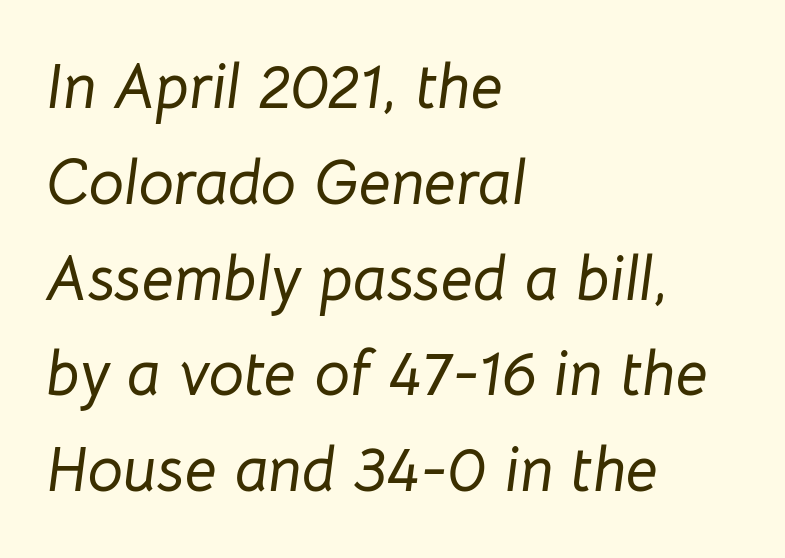
{"italic": "yes", "lean": "right", "slant_degrees": 8, "width": "normal", "stroke_contrast": "low", "x_height": "medium", "monospaced": "no", "underline": "no", "align": "left", "line_spacing": "normal", "line_spacing_ratio": 1.52, "letter_spacing": "normal", "letter_spacing_em": 0.0, "glyph_px": 63}
